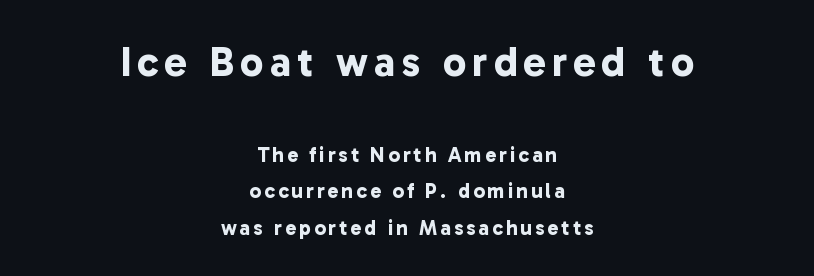
Caption: upper text group enlarged, lower text group reduced. This is sans-serif lettering, the kind often seen on screens and signage. Each letter keeps its own natural width here, so spacing adapts to shape. The glyphs have the mass of a bold cut.
